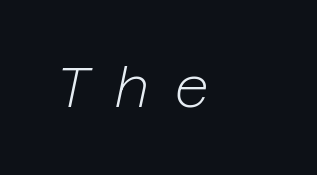
Reading down the block, your eye returns to a fixed left position each line. Underlining? Definitely not there. Ink coverage per letter is moderate at most. Someone cranked the tracking dial way up on this one. Italic? Definitely — the glyphs are oblique.
